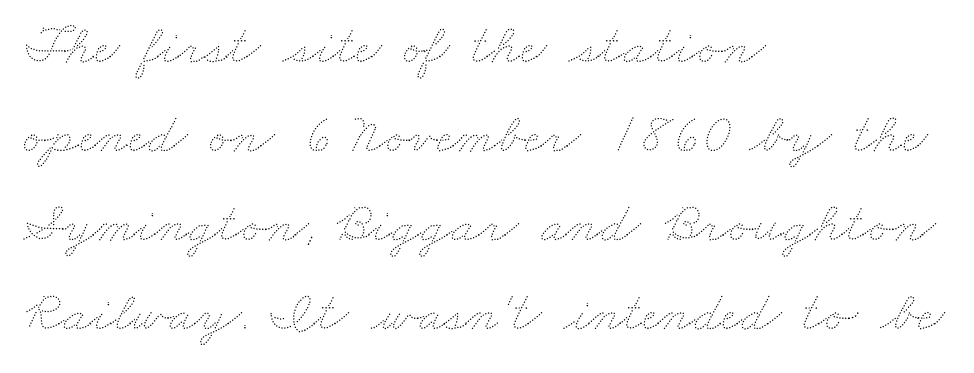
{"bold": "no", "weight": "thin", "width": "wide", "stroke_contrast": "medium", "x_height": "small", "monospaced": "no", "underline": "no", "align": "left", "line_spacing": "normal", "line_spacing_ratio": 1.59, "letter_spacing": "normal", "letter_spacing_em": 0.0, "glyph_px": 56}
